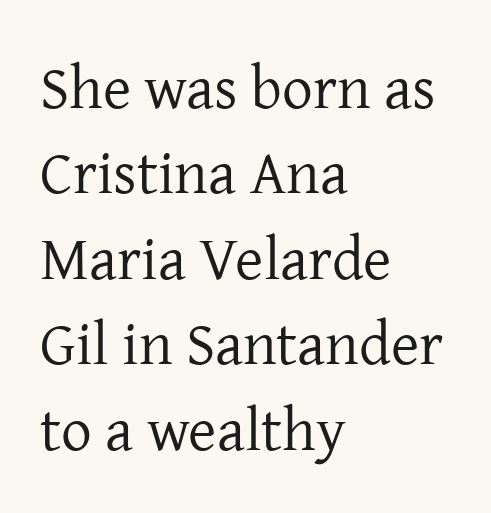
The image shows 61 px regular-weight serif type, upright; set left-aligned, normal line spacing (1.4x), normal letter spacing, not underlined; low stroke contrast and a medium x-height.
